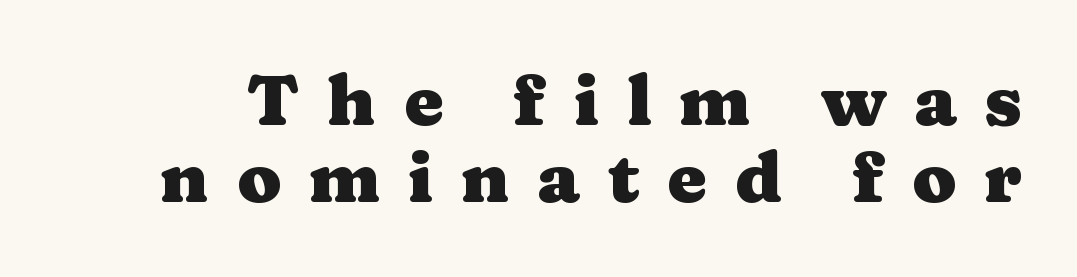
Q: Is the text bold? A: Yes.
Q: Is the text italic (slanted)? A: No, it is upright.
Q: Is the typeface a serif or a sans-serif typeface? A: Serif.
Q: Is the text underlined? A: No.
Q: Is the spacing between letters normal or unusually wide? A: Unusually wide.
Q: Is the spacing between lines tight, normal or loose? A: Tight.
Q: Width (condensed, normal, or wide)? A: Wide.
Q: Stroke contrast? A: Medium.
Q: x-height? A: Medium.
Q: Monospaced? A: No.
